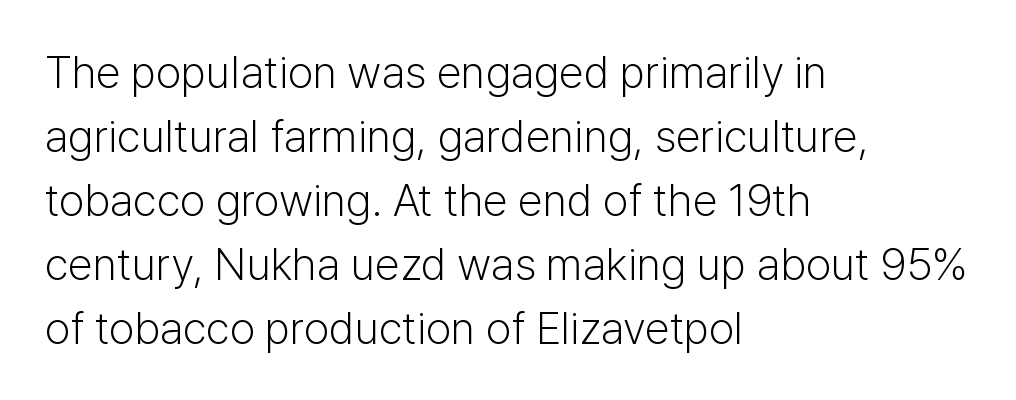
{"serif": "no", "italic": "no", "bold": "no", "weight": "light", "width": "normal", "stroke_contrast": "low", "x_height": "medium", "monospaced": "no", "underline": "no", "align": "left", "line_spacing": "normal", "line_spacing_ratio": 1.42, "letter_spacing": "normal", "letter_spacing_em": 0.0, "glyph_px": 45}
